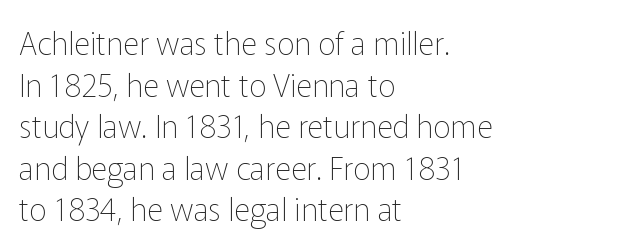
{"serif": "no", "italic": "no", "bold": "no", "weight": "thin", "width": "normal", "stroke_contrast": "low", "x_height": "medium", "monospaced": "no", "underline": "no", "align": "left", "line_spacing": "normal", "line_spacing_ratio": 1.34, "letter_spacing": "normal", "letter_spacing_em": 0.0, "glyph_px": 31}
